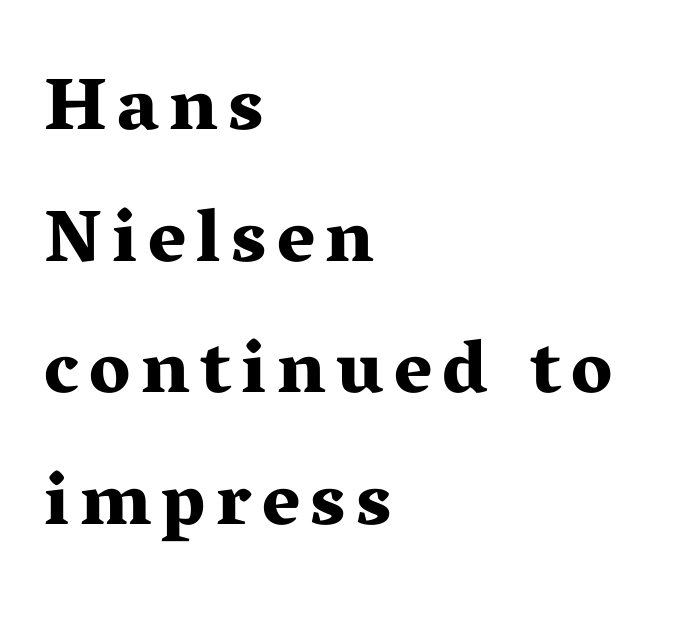
Anything drawn beneath the words? Only blank space. Students, this is bold: see how much ink each stroke carries. Style check: upright. I'd call this a serif setting — the letters wear small feet.
